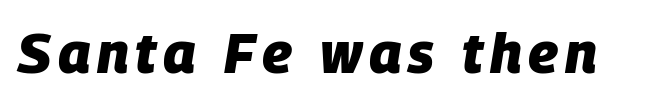
Stroke thickness is high; the sample reads as a true bold. The text carries the slant typical of an italic or oblique font. Varying glyph widths throughout — classic text-font behaviour. Just letters on the line, the space beneath them empty.
